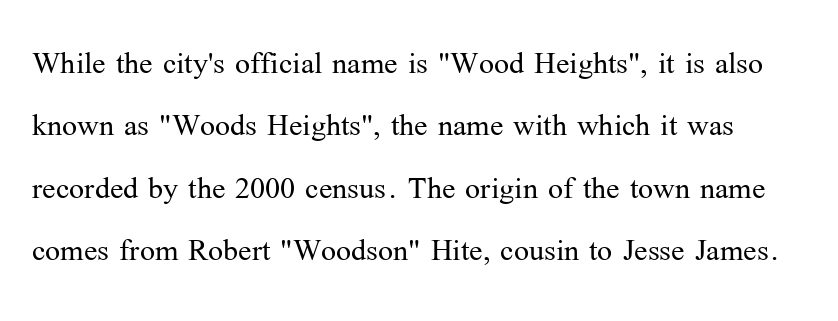
Q: Is the text bold? A: No.
Q: Is the text italic (slanted)? A: No, it is upright.
Q: Is the typeface a serif or a sans-serif typeface? A: Serif.
Q: Is the text underlined? A: No.
Q: Is the spacing between letters normal or unusually wide? A: Normal.
Q: Is the spacing between lines tight, normal or loose? A: Normal.
Q: Width (condensed, normal, or wide)? A: Normal.
Q: Stroke contrast? A: Medium.
Q: x-height? A: Medium.
Q: Monospaced? A: No.
